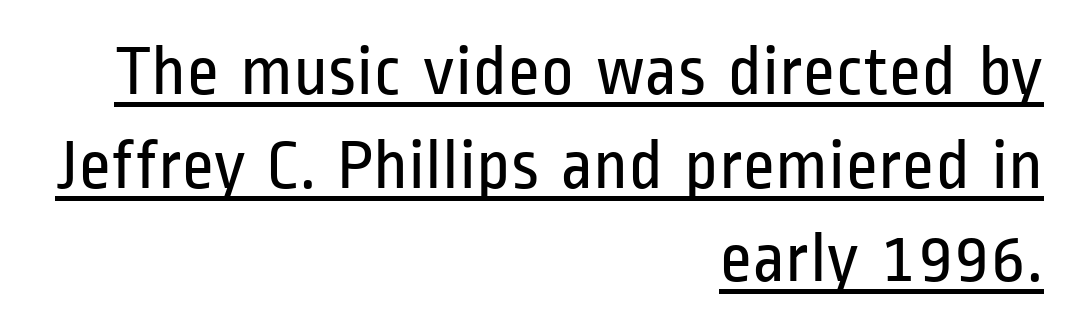
Q: Is the text bold? A: No.
Q: Is the text italic (slanted)? A: No, it is upright.
Q: Is the typeface a serif or a sans-serif typeface? A: Sans-serif.
Q: Is the text underlined? A: Yes.
Q: How is the paragraph aligned? A: Right-aligned.
Q: Is the spacing between letters normal or unusually wide? A: Normal.
Q: Is the spacing between lines tight, normal or loose? A: Normal.
Q: Width (condensed, normal, or wide)? A: Condensed.
Q: Stroke contrast? A: Low.
Q: x-height? A: Medium.
Q: Monospaced? A: No.
